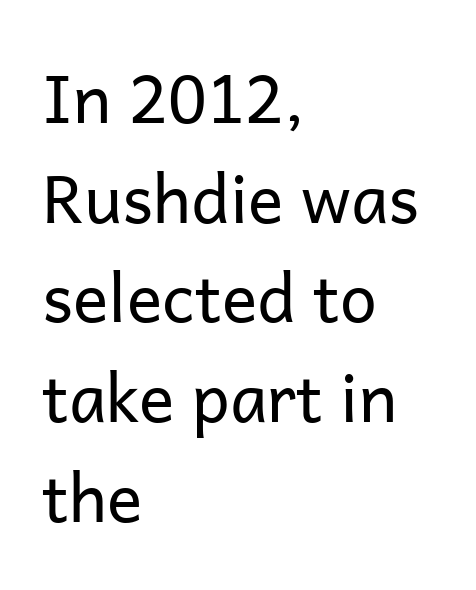
Q: Is the text bold? A: No.
Q: Is the text italic (slanted)? A: No, it is upright.
Q: Is the typeface a serif or a sans-serif typeface? A: Sans-serif.
Q: Is the text underlined? A: No.
Q: How is the paragraph aligned? A: Left-aligned.
Q: Is the spacing between letters normal or unusually wide? A: Normal.
Q: Is the spacing between lines tight, normal or loose? A: Normal.
Q: Width (condensed, normal, or wide)? A: Normal.
Q: Stroke contrast? A: Low.
Q: x-height? A: Medium.
Q: Monospaced? A: No.
